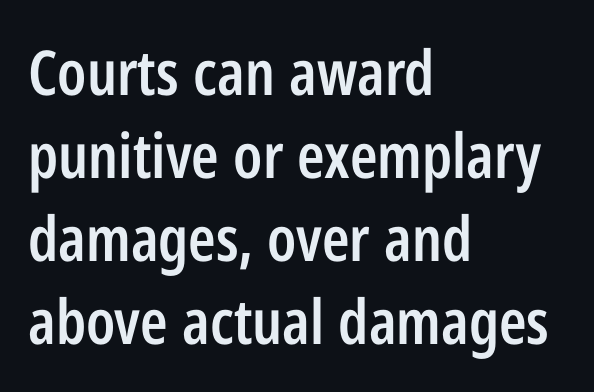
Posture: straight, roman, zero tilt. The rendering uses a semibold face; strokes are thickened but not to full bold. Note the varied advance widths — an 'i' is clearly narrower than an 'm'. The face used here is a sans, in the tradition of grotesques and geometrics.
